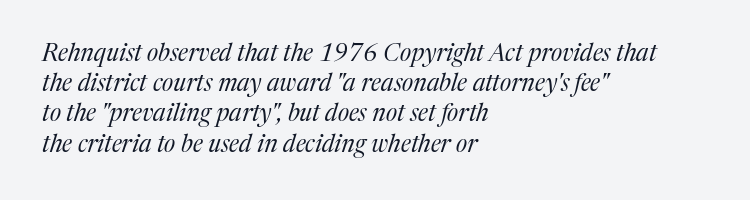
Q: Is the text bold? A: No.
Q: Is the text italic (slanted)? A: Yes, it leans right by about 17 degrees.
Q: Is the text underlined? A: No.
Q: How is the paragraph aligned? A: Left-aligned.
Q: Is the spacing between letters normal or unusually wide? A: Normal.
Q: Is the spacing between lines tight, normal or loose? A: Normal.
